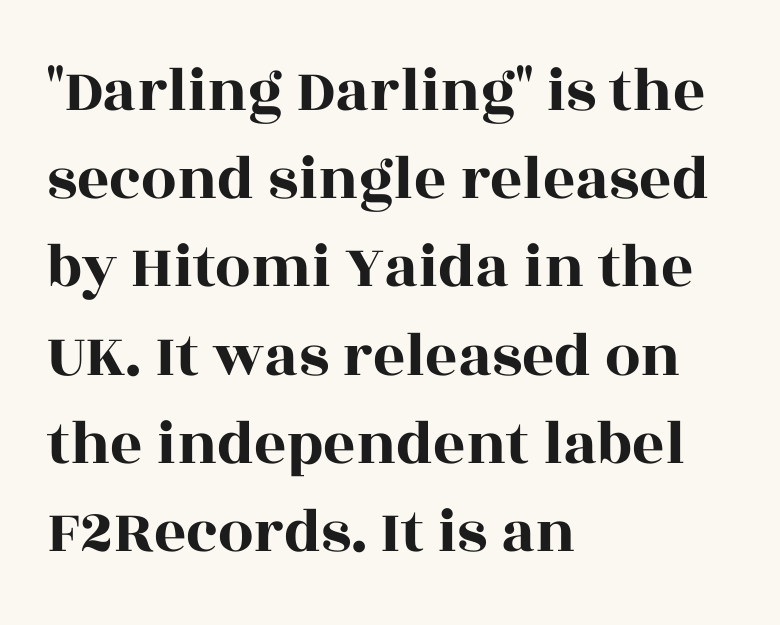
Q: Is the text italic (slanted)? A: No, it is upright.
Q: Is the typeface a serif or a sans-serif typeface? A: Serif.
Q: Is the text underlined? A: No.
Q: How is the paragraph aligned? A: Left-aligned.
Q: Is the spacing between letters normal or unusually wide? A: Normal.
Q: Is the spacing between lines tight, normal or loose? A: Normal.
Q: Width (condensed, normal, or wide)? A: Wide.
Q: x-height? A: Large.
Q: Monospaced? A: No.
